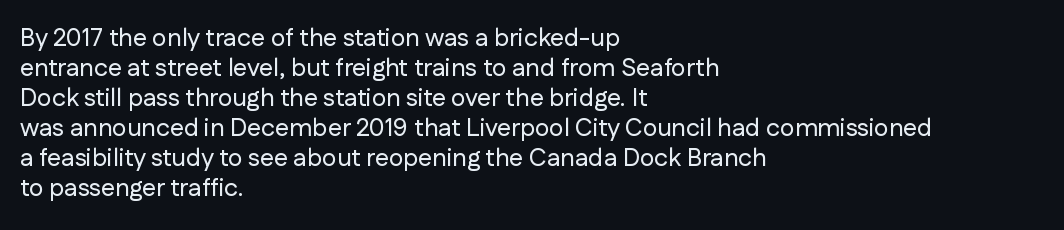
{"italic": "no", "underline": "no", "align": "left", "line_spacing_ratio": 1.2, "letter_spacing": "normal", "letter_spacing_em": 0.0, "glyph_px": 25}
